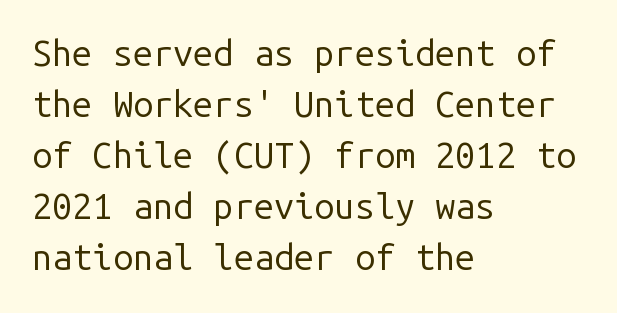
The image shows 36 px regular-weight sans-serif type, upright, monospaced; set left-aligned, normal line spacing (1.42x), normal letter spacing, not underlined; low stroke contrast and a medium x-height.
